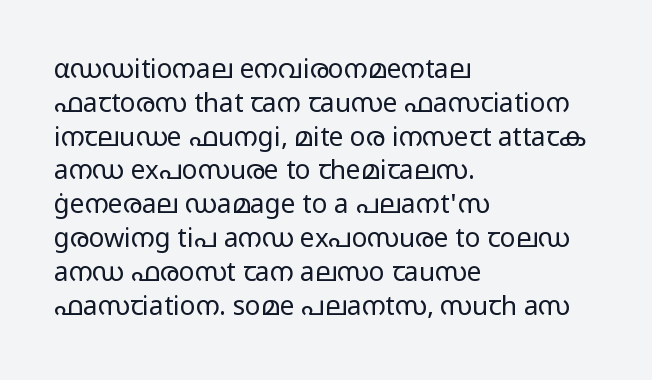
The image shows 26 px text type, upright; set left-aligned, normal line spacing (1.3x), normal letter spacing, not underlined.
